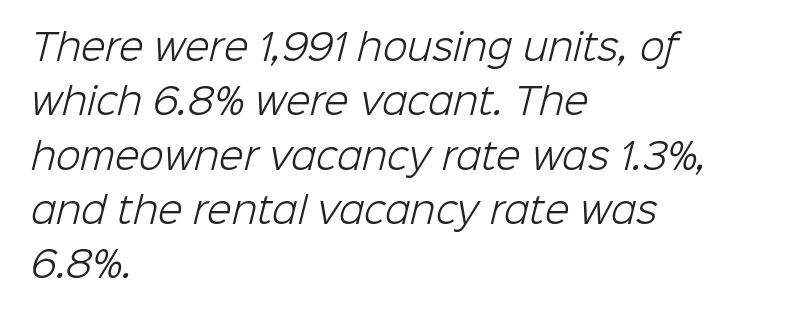
Notice how the passage keeps a crisp vertical edge on the left only. No word sits above an underline. Note the varied advance widths — an 'i' is clearly narrower than an 'm'. Here the glyphs are tracked normally, forming tight word shapes.
